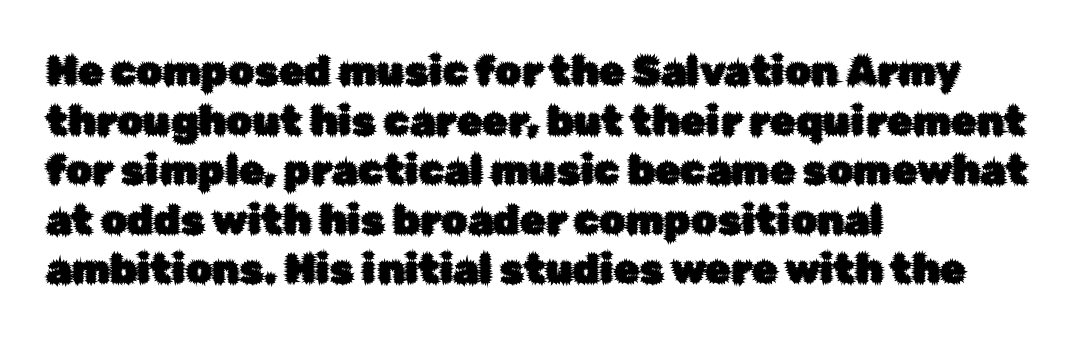
The letters advance in unequal steps, a hallmark of proportional type. Unlike italic type, these characters show no tilt at all. Compared with a centered layout, this one pins lines to the left instead. Classification — sans serif. The tracking reads as untouched default to a designer's eye.
